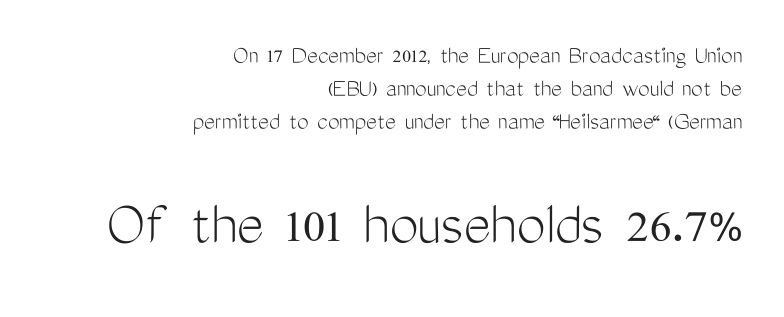
Q: Is the text bold? A: No.
Q: Is the text italic (slanted)? A: No, it is upright.
Q: Is the typeface a serif or a sans-serif typeface? A: Sans-serif.
Q: Is the text underlined? A: No.
Q: How is the paragraph aligned? A: Right-aligned.
Q: Is the spacing between letters normal or unusually wide? A: Normal.
Q: Is the spacing between lines tight, normal or loose? A: Normal.
Q: Which block of text is set in a larger size, the first (top) or the second (bottom)? A: The second (bottom) one.
Q: Width (condensed, normal, or wide)? A: Condensed.
Q: Stroke contrast? A: Medium.
Q: x-height? A: Medium.
Q: Monospaced? A: No.
